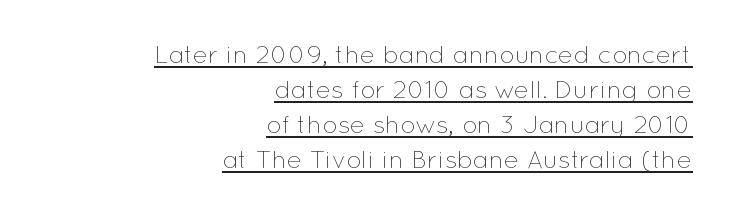
{"italic": "no", "bold": "no", "underline": "yes", "align": "right", "line_spacing": "normal", "line_spacing_ratio": 1.4, "letter_spacing": "normal", "letter_spacing_em": 0.0, "glyph_px": 25}
